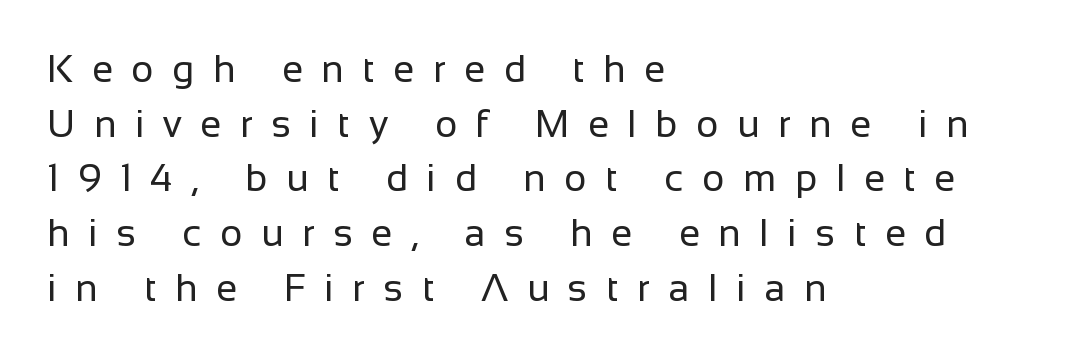
The typesetter chose a ragged-right arrangement here. Here the designer chose a conventional face with non-uniform glyph widths. Is the type heavy? It reads as light-to-regular instead. A typesetter would mark this as roman, not italic. Is this a sans? Yes — the strokes have no serifs. Students, note that the glyphs here are deliberately spaced far apart.
